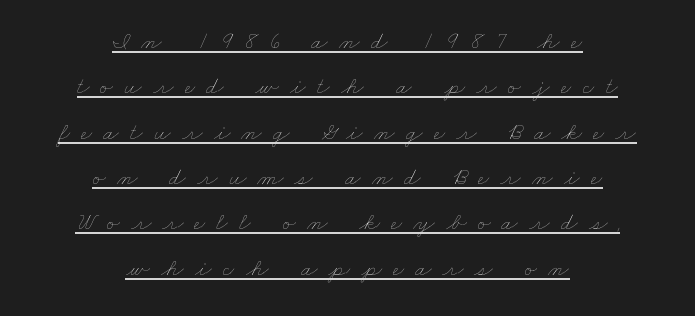
The strokes carry an ordinary text weight at most. Notice how a bar underscores the lettering throughout. The paragraph shown floats in the horizontal middle. The line texture is sparse and dotted thanks to wide tracking.
